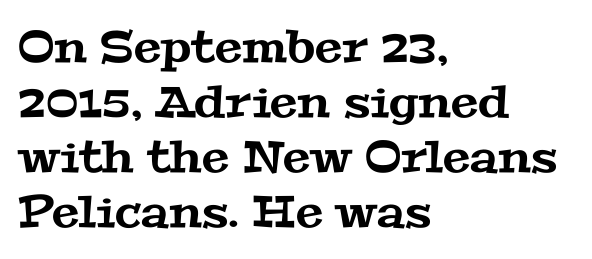
The image shows 44 px wide serif type; set left-aligned, normal line spacing (1.25x), normal letter spacing, not underlined; medium stroke contrast and a medium x-height.
